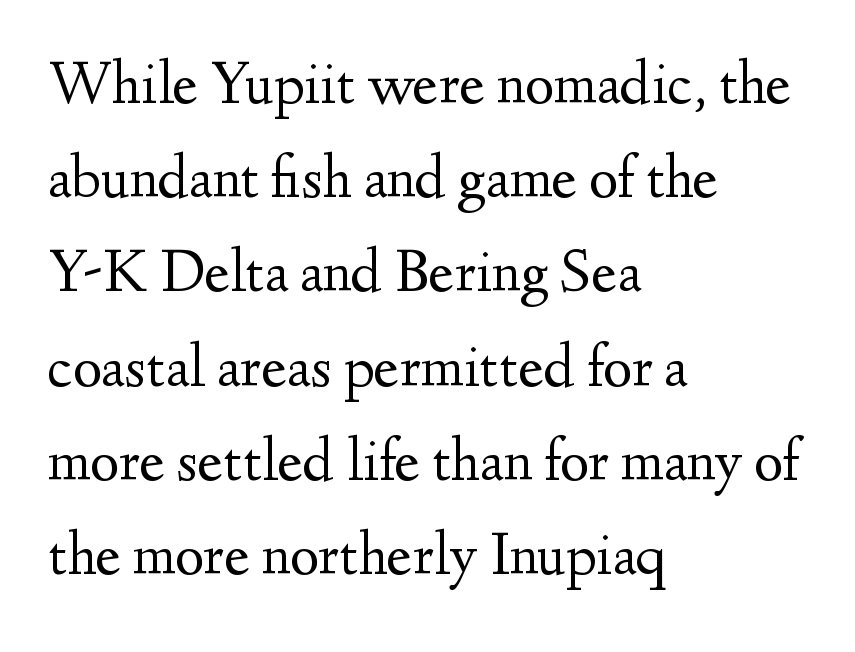
You could not count columns in this text — the font is proportionally spaced. In terms of leading, this rendering sits right in the middle. Characters remain perfectly vertical along every line. Nobody drew a line under any word here. Stems here are at most as thick as an everyday book face.
